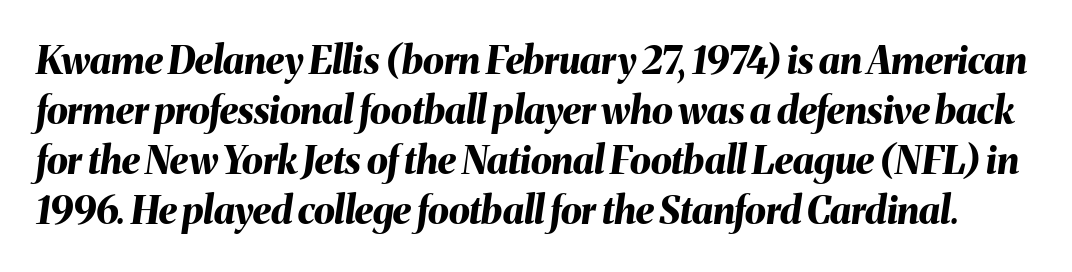
These words are printed bold, with thick strokes throughout. Nobody touched the tracking dial on this one. The rendering uses natural spacing where letterforms have individual widths. The rows are spaced the way most documents space them. Does the lettering tilt? It does — this is italic. Decoration check: the copy has no underline.
